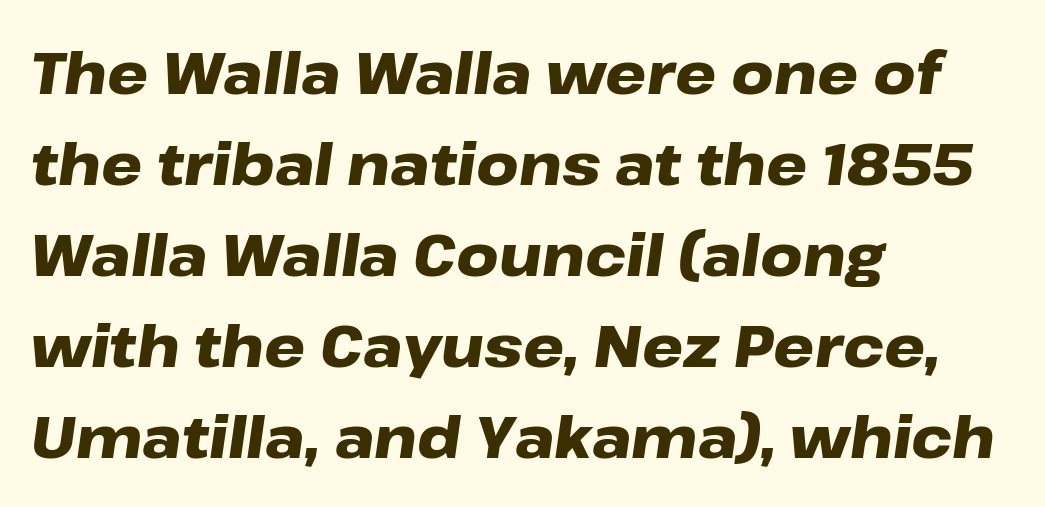
{"italic": "yes", "lean": "right", "slant_degrees": 8, "bold": "yes", "weight": "heavy", "width": "wide", "stroke_contrast": "low", "x_height": "medium", "monospaced": "no", "underline": "no", "align": "left", "line_spacing": "normal", "line_spacing_ratio": 1.57, "letter_spacing": "normal", "letter_spacing_em": 0.0, "glyph_px": 58}
